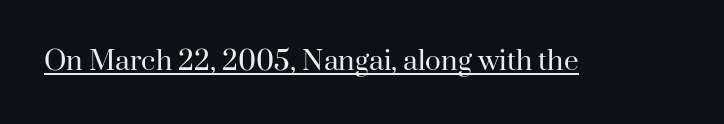
The image shows 26 px text type, upright; set normal letter spacing, underlined.
